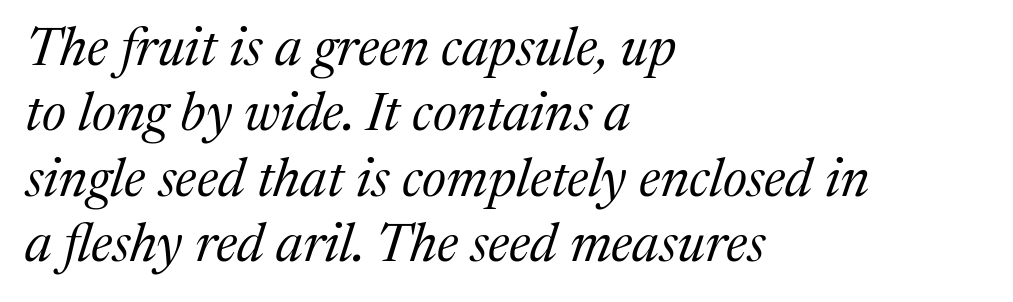
{"serif": "yes", "italic": "yes", "lean": "right", "slant_degrees": 17, "bold": "no", "weight": "regular", "width": "normal", "stroke_contrast": "medium", "x_height": "medium", "monospaced": "no", "underline": "no", "align": "left", "line_spacing_ratio": 1.21, "letter_spacing": "normal", "letter_spacing_em": 0.0, "glyph_px": 54}
